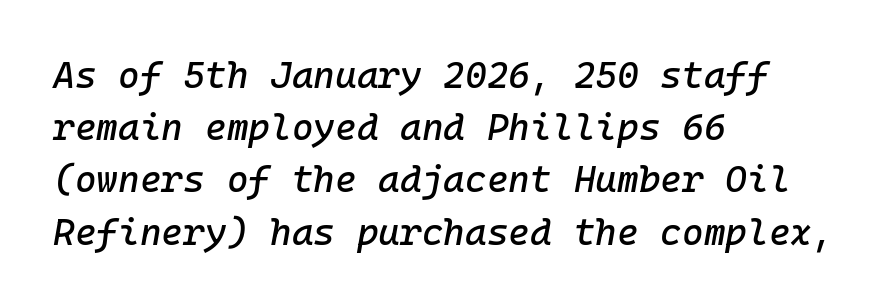
Q: Is the text italic (slanted)? A: Yes, it leans right by about 10 degrees.
Q: Is the text underlined? A: No.
Q: How is the paragraph aligned? A: Left-aligned.
Q: Is the spacing between letters normal or unusually wide? A: Normal.
Q: Is the spacing between lines tight, normal or loose? A: Normal.
Q: Width (condensed, normal, or wide)? A: Normal.
Q: Stroke contrast? A: Low.
Q: x-height? A: Medium.
